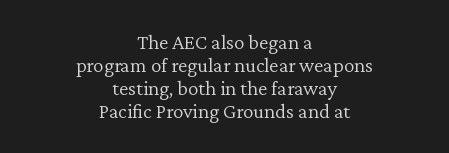
If you measured baseline to baseline, you'd find a short distance. The string is rendered with underlining switched off. Style check: upright. This rendering uses center alignment, leaving both contours irregular but symmetric. Observe the ordinary spacing: letters are neighbours, not strangers.
